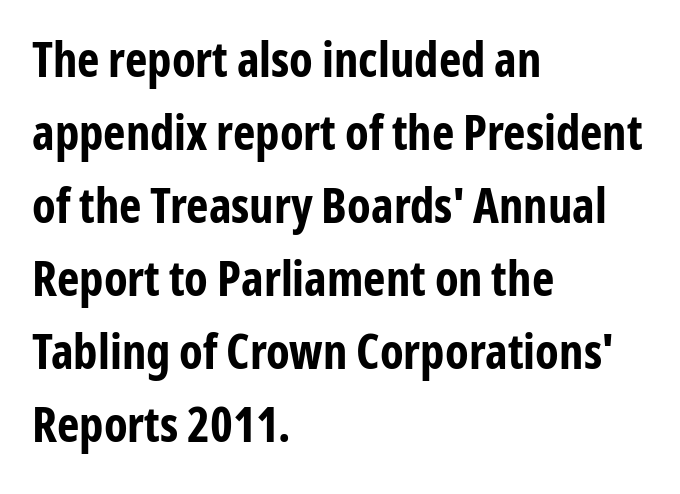
Q: Is the text bold? A: Yes.
Q: Is the text italic (slanted)? A: No, it is upright.
Q: Is the typeface a serif or a sans-serif typeface? A: Sans-serif.
Q: Is the text underlined? A: No.
Q: How is the paragraph aligned? A: Left-aligned.
Q: Is the spacing between letters normal or unusually wide? A: Normal.
Q: Is the spacing between lines tight, normal or loose? A: Normal.
Q: Width (condensed, normal, or wide)? A: Condensed.
Q: Stroke contrast? A: Low.
Q: x-height? A: Medium.
Q: Monospaced? A: No.
